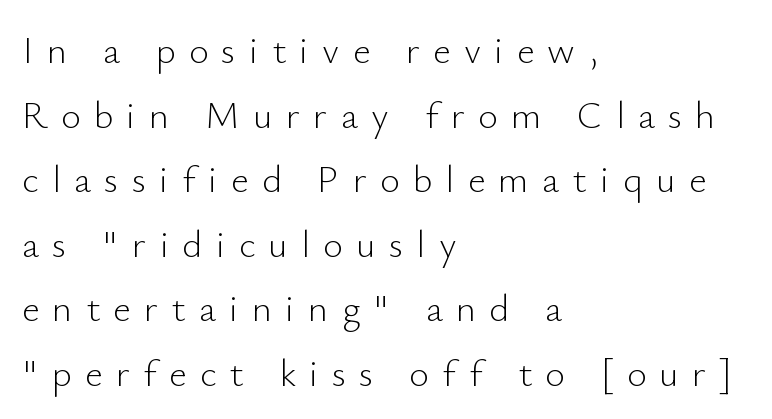
{"serif": "no", "italic": "no", "bold": "no", "weight": "light", "width": "normal", "stroke_contrast": "low", "x_height": "small", "monospaced": "no", "underline": "no", "align": "left", "line_spacing": "normal", "line_spacing_ratio": 1.7, "letter_spacing": "wide", "letter_spacing_em": 0.35, "glyph_px": 38}
